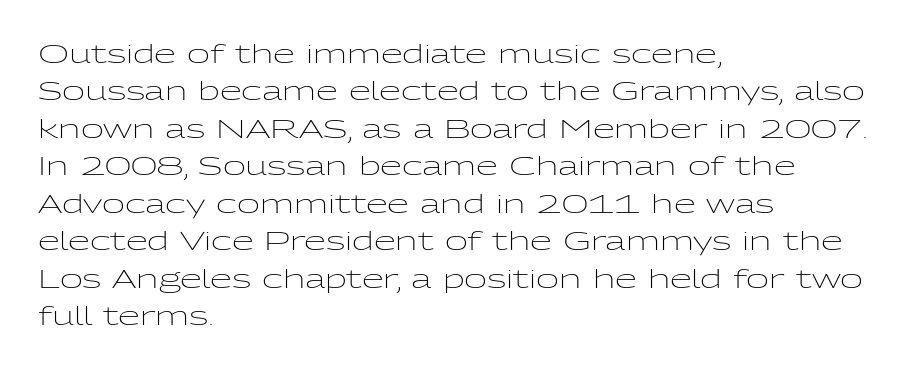
In CSS terms this would be text-align: left. Descenders are the only things crossing below the line. One glance says typical: line gaps are just what's usual. This is the regular roman posture of the typeface.
